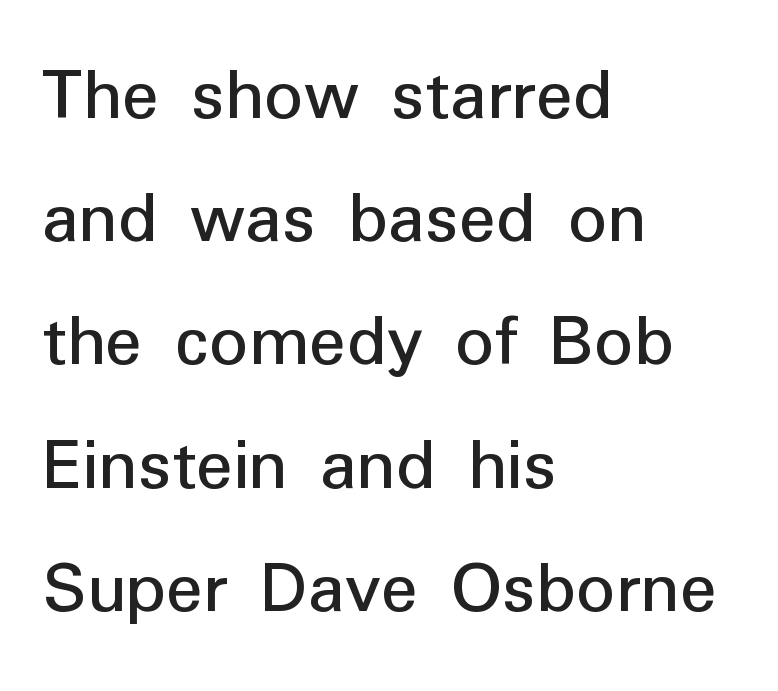
{"serif": "no", "italic": "no", "width": "normal", "stroke_contrast": "low", "x_height": "medium", "monospaced": "no", "underline": "no", "align": "left", "line_spacing": "normal", "line_spacing_ratio": 1.6, "letter_spacing": "normal", "letter_spacing_em": 0.0, "glyph_px": 77}
